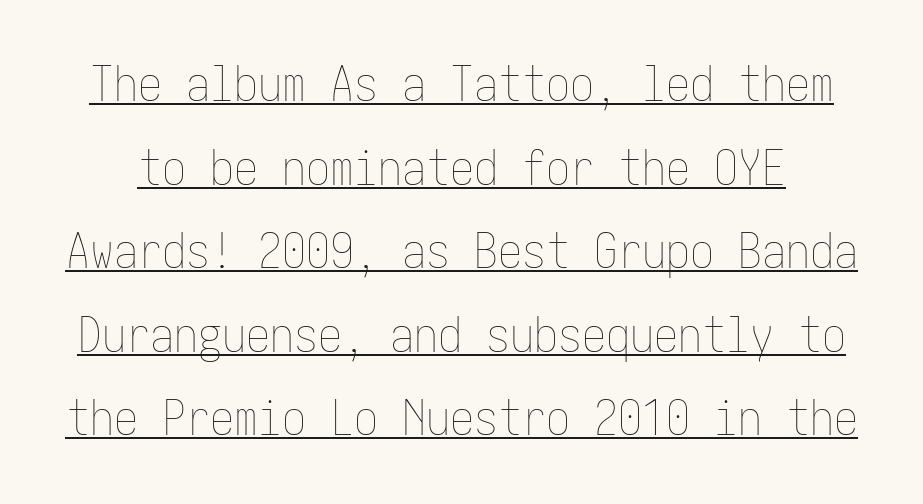
The image shows 48 px thin, condensed type, upright; set line spacing 1.74x, normal letter spacing, underlined; low stroke contrast and a medium x-height.
